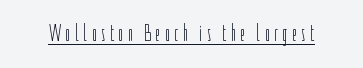
Upright lettering throughout. Honestly, the underline is the first thing you notice here. Vertical stems look standard width or narrower in stroke.
